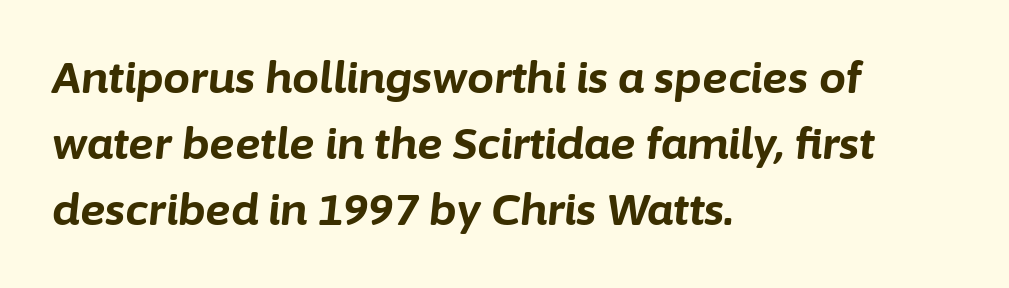
Q: Is the text bold? A: Yes.
Q: Is the text italic (slanted)? A: Yes, it leans right by about 6 degrees.
Q: Is the text underlined? A: No.
Q: How is the paragraph aligned? A: Left-aligned.
Q: Is the spacing between letters normal or unusually wide? A: Normal.
Q: Is the spacing between lines tight, normal or loose? A: Normal.
Q: Width (condensed, normal, or wide)? A: Normal.
Q: Stroke contrast? A: Low.
Q: x-height? A: Medium.
Q: Monospaced? A: No.
